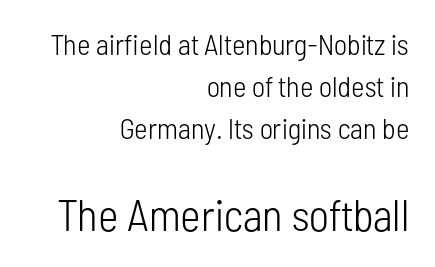
Q: Is the text bold? A: No.
Q: Is the text italic (slanted)? A: No, it is upright.
Q: Is the typeface a serif or a sans-serif typeface? A: Sans-serif.
Q: Is the text underlined? A: No.
Q: How is the paragraph aligned? A: Right-aligned.
Q: Is the spacing between letters normal or unusually wide? A: Normal.
Q: Is the spacing between lines tight, normal or loose? A: Normal.
Q: Which block of text is set in a larger size, the first (top) or the second (bottom)? A: The second (bottom) one.
Q: Width (condensed, normal, or wide)? A: Condensed.
Q: Stroke contrast? A: Low.
Q: x-height? A: Medium.
Q: Monospaced? A: No.
